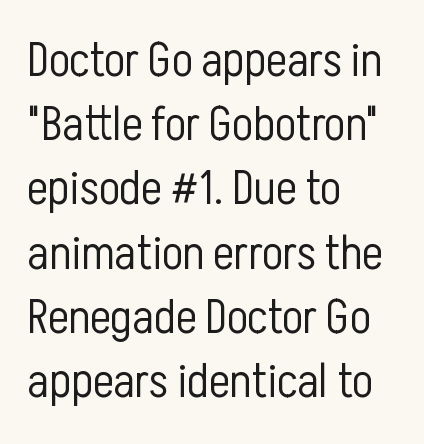
Q: Is the text bold? A: No.
Q: Is the text italic (slanted)? A: No, it is upright.
Q: Is the typeface a serif or a sans-serif typeface? A: Sans-serif.
Q: Is the text underlined? A: No.
Q: How is the paragraph aligned? A: Left-aligned.
Q: Is the spacing between letters normal or unusually wide? A: Normal.
Q: Is the spacing between lines tight, normal or loose? A: Normal.
Q: Width (condensed, normal, or wide)? A: Condensed.
Q: Stroke contrast? A: Low.
Q: x-height? A: Medium.
Q: Monospaced? A: No.
